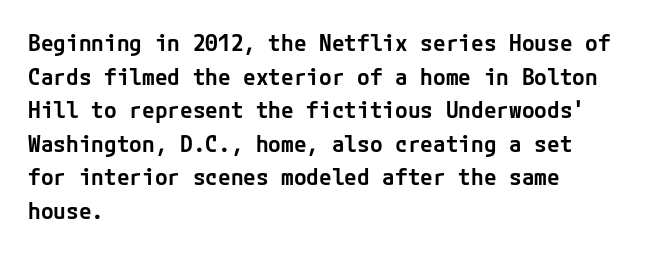
{"italic": "no", "bold": "semi", "underline": "no", "align": "left", "line_spacing": "normal", "line_spacing_ratio": 1.46, "letter_spacing": "normal", "letter_spacing_em": 0.0, "glyph_px": 23}
